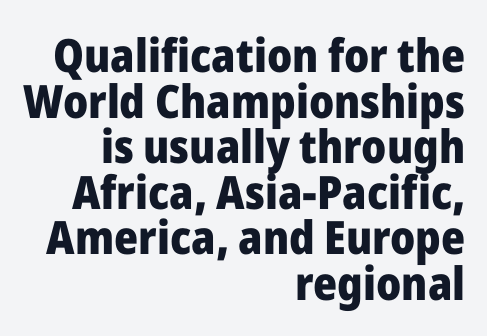
Q: Is the text bold? A: Yes.
Q: Is the text italic (slanted)? A: No, it is upright.
Q: Is the typeface a serif or a sans-serif typeface? A: Sans-serif.
Q: Is the text underlined? A: No.
Q: How is the paragraph aligned? A: Right-aligned.
Q: Is the spacing between letters normal or unusually wide? A: Normal.
Q: Is the spacing between lines tight, normal or loose? A: Tight.
Q: Width (condensed, normal, or wide)? A: Normal.
Q: Stroke contrast? A: Low.
Q: x-height? A: Medium.
Q: Monospaced? A: No.
